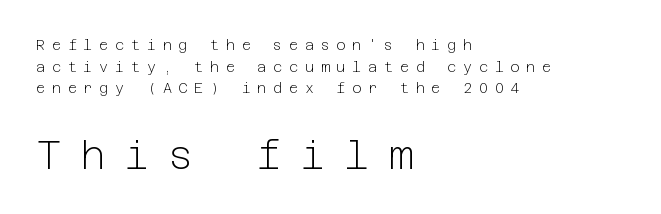
Q: Is the text bold? A: No.
Q: Is the text italic (slanted)? A: No, it is upright.
Q: Is the typeface a serif or a sans-serif typeface? A: Sans-serif.
Q: Is the text underlined? A: No.
Q: How is the paragraph aligned? A: Left-aligned.
Q: Is the spacing between letters normal or unusually wide? A: Unusually wide.
Q: Is the spacing between lines tight, normal or loose? A: Normal.
Q: Which block of text is set in a larger size, the first (top) or the second (bottom)? A: The second (bottom) one.
Q: Width (condensed, normal, or wide)? A: Normal.
Q: Stroke contrast? A: Low.
Q: x-height? A: Medium.
